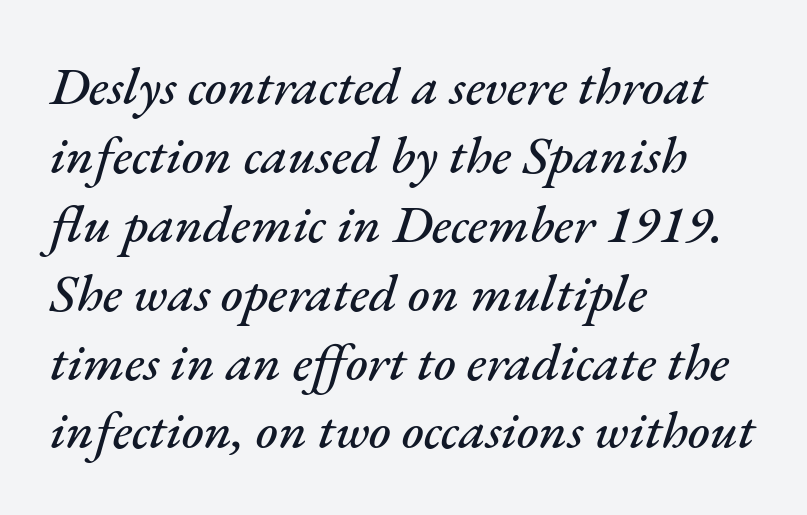
Default kerning and tracking; the words read as compact shapes. Character widths vary here, with narrow letters taking less room than wide ones. Typeset ragged right — the left edge is the straight one. Vertically, the passage feels balanced, rows spaced as you'd expect.
